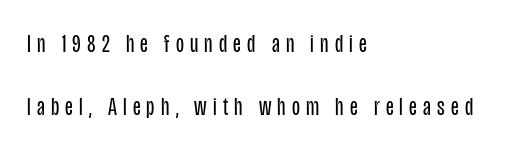
Q: Is the text bold? A: No.
Q: Is the text italic (slanted)? A: No, it is upright.
Q: Is the text underlined? A: No.
Q: How is the paragraph aligned? A: Left-aligned.
Q: Is the spacing between letters normal or unusually wide? A: Unusually wide.
Q: Is the spacing between lines tight, normal or loose? A: Loose.
